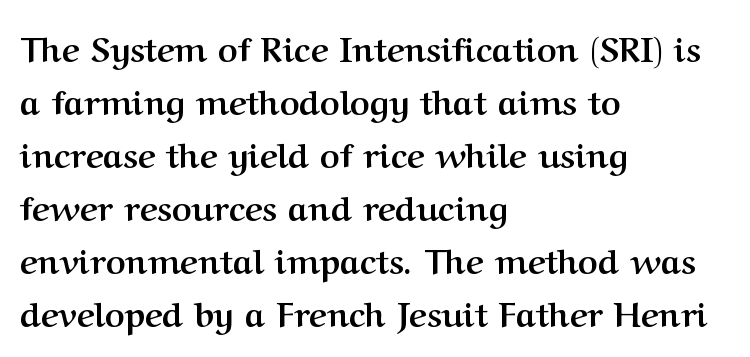
The space directly below the letters is spotless. The text block is weighted toward the left margin, trailing off unevenly rightward. The typeface chosen for these lines features serifs. Is this a fixed-width face? No — the glyphs have proportional, varying widths. Inter-character spacing is left at the font's built-in metrics. The font's upright variant was chosen for this text.
